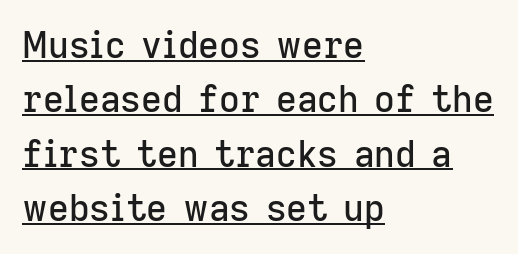
{"serif": "no", "italic": "no", "width": "normal", "stroke_contrast": "low", "x_height": "medium", "monospaced": "no", "underline": "yes", "align": "left", "line_spacing": "normal", "line_spacing_ratio": 1.51, "letter_spacing": "normal", "letter_spacing_em": 0.0, "glyph_px": 36}
